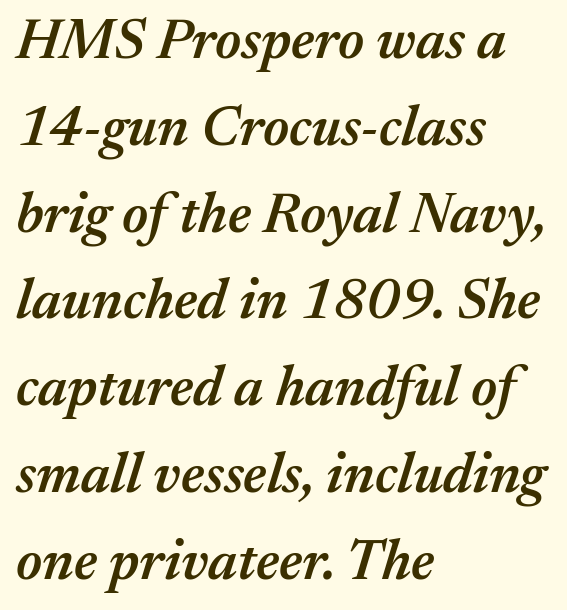
{"italic": "yes", "lean": "right", "slant_degrees": 17, "bold": "semi", "weight": "semibold", "width": "normal", "stroke_contrast": "medium", "x_height": "medium", "monospaced": "no", "underline": "no", "align": "left", "line_spacing": "normal", "line_spacing_ratio": 1.55, "letter_spacing": "normal", "letter_spacing_em": 0.0, "glyph_px": 56}
